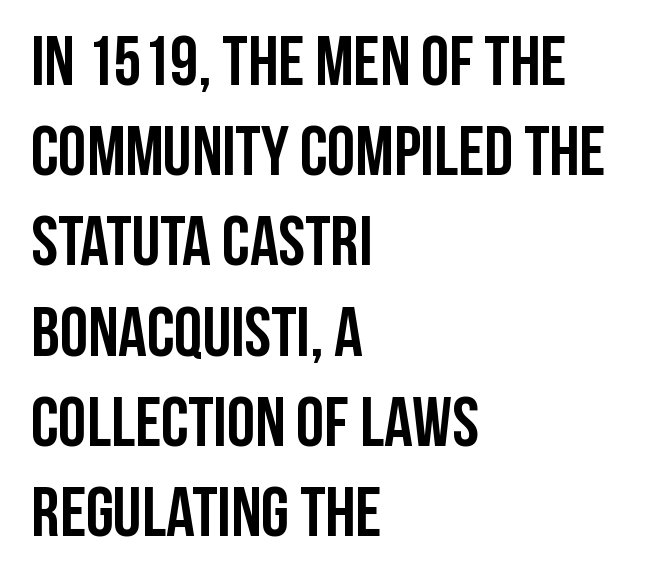
Q: Is the text bold? A: Yes.
Q: Is the text italic (slanted)? A: No, it is upright.
Q: Is the typeface a serif or a sans-serif typeface? A: Sans-serif.
Q: Is the text underlined? A: No.
Q: How is the paragraph aligned? A: Left-aligned.
Q: Is the spacing between letters normal or unusually wide? A: Normal.
Q: Is the spacing between lines tight, normal or loose? A: Normal.
Q: Width (condensed, normal, or wide)? A: Condensed.
Q: Stroke contrast? A: Low.
Q: x-height? A: Large.
Q: Monospaced? A: No.
